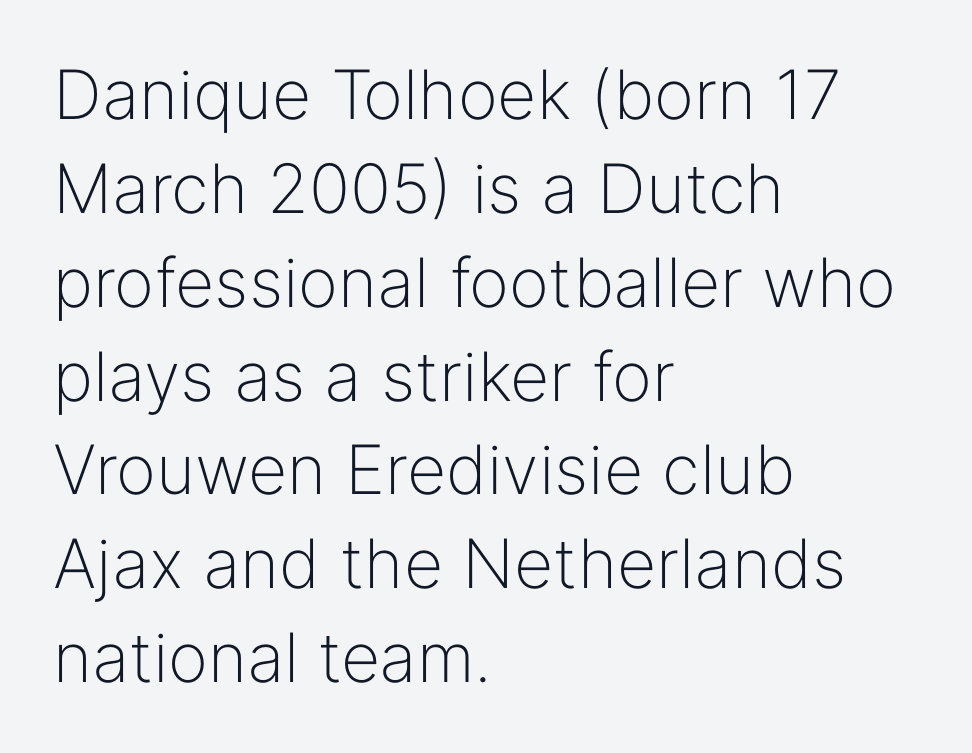
The image shows 68 px light sans-serif type, upright; set left-aligned, normal line spacing (1.38x), normal letter spacing, not underlined; low stroke contrast and a medium x-height.
